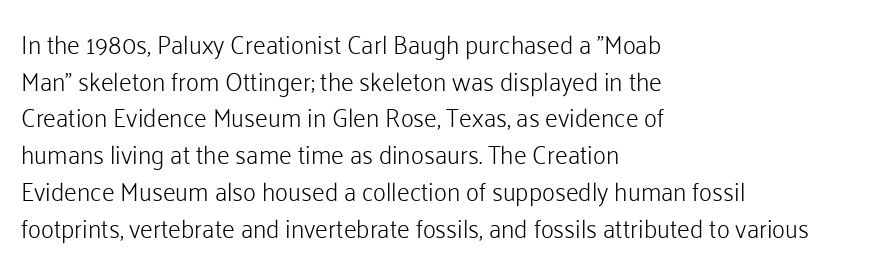
Weight: in the light-to-regular range. In CSS terms this would be text-align: left. The letters stand straight up with perfectly vertical stems. Each new line begins a customary step beneath the previous one. Characters follow at the spacing the type designer built in.
